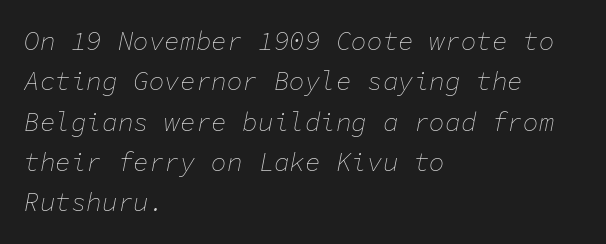
The image shows 26 px text type, italic (leaning right); set left-aligned, normal line spacing (1.55x), normal letter spacing, not underlined.
